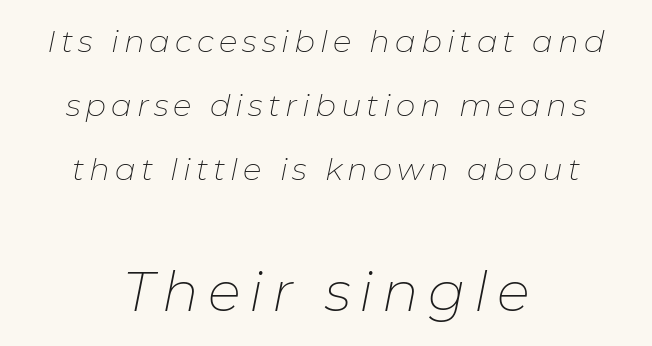
The image shows 55 px thin type, italic (leaning right); set centered, loose line spacing (2.06x), not underlined; the second (bottom) block is 1.77x larger; low stroke contrast and a medium x-height.
